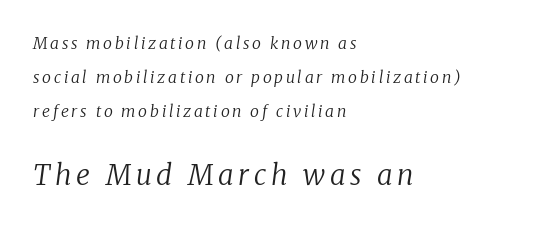
Q: Is the text bold? A: No.
Q: Is the text italic (slanted)? A: Yes, it leans right by about 8 degrees.
Q: Is the typeface a serif or a sans-serif typeface? A: Serif.
Q: Is the text underlined? A: No.
Q: How is the paragraph aligned? A: Left-aligned.
Q: Is the spacing between lines tight, normal or loose? A: Loose.
Q: Which block of text is set in a larger size, the first (top) or the second (bottom)? A: The second (bottom) one.
Q: Width (condensed, normal, or wide)? A: Normal.
Q: Stroke contrast? A: Low.
Q: x-height? A: Medium.
Q: Monospaced? A: No.
